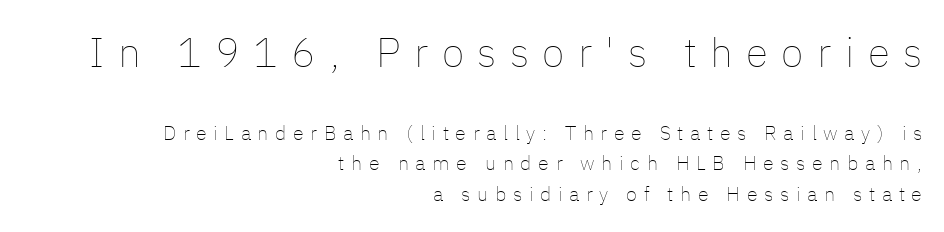
You could only call the tracking loose — the letters float apart. Proportional: the letters do not fall into vertical columns. The passage shown is not underscored anywhere. The weight tops out at a normal text grade. Here the first block reads like a headline and the second like body copy.
